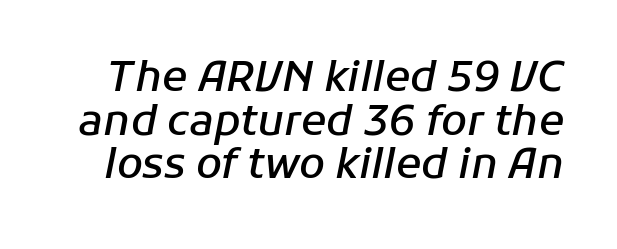
Compared with an ordinary text face, these strokes are moderately heavier — a semibold. Just letters on the line, the space beneath them empty. Do the characters align in a grid? No, the font is proportional. This rendering leaves character spacing at its baseline value.
